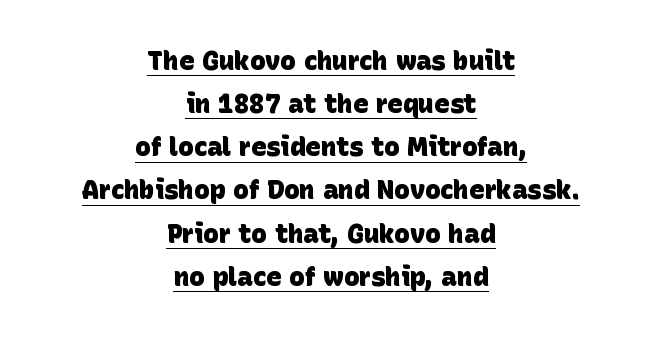
Is the letter spacing exaggerated? No — it looks like the ordinary default. A continuous stroke trails under the words, as in a hyperlink. The paragraph shown floats in the horizontal middle. The vertical gap from one line to the next is medium. Its strokes are broad and dark, the hallmark of bold type.
